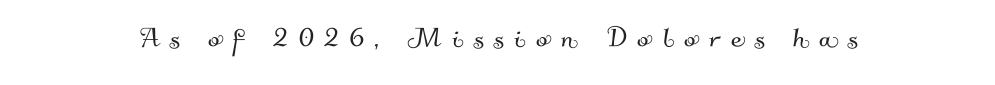
Q: Is the typeface a serif or a sans-serif typeface? A: Sans-serif.
Q: Is the text underlined? A: No.
Q: Is the spacing between letters normal or unusually wide? A: Unusually wide.
Q: Width (condensed, normal, or wide)? A: Normal.
Q: Stroke contrast? A: Medium.
Q: x-height? A: Small.
Q: Monospaced? A: No.
